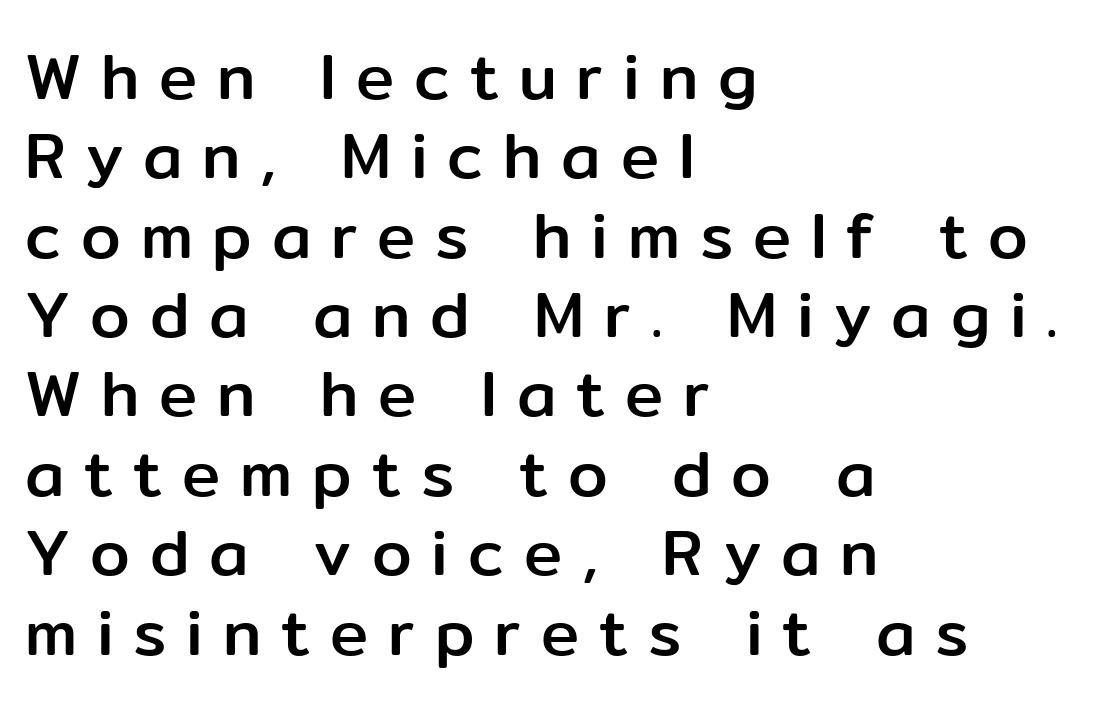
The type family on display is of the sans-serif kind. Nope, not italic — everything's standing straight. Honestly, there is no underline to notice here at all. Short and long lines alike share a common starting point at left.
